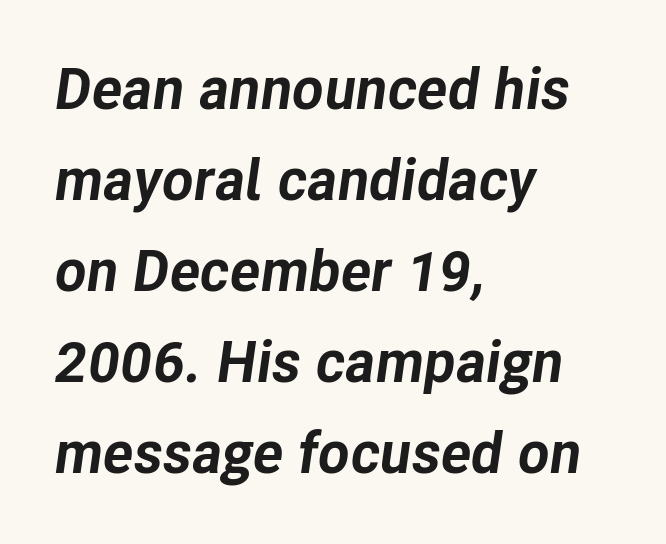
These lines are rendered in a variable-pitch font. Any mark beneath the type? The region is blank. If you drew a ruler down the left edge, every line would touch it. Does extra space separate the letters? No, they use regular spacing.
